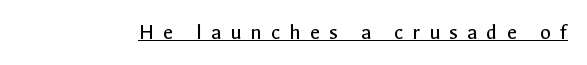
The image shows 22 px text type, upright; set unusually wide letter spacing (+0.42 em), underlined.
